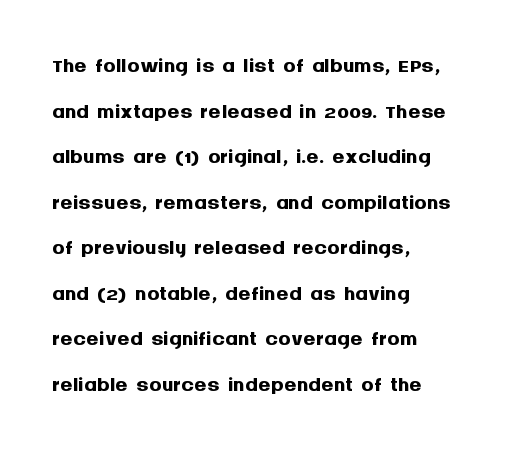
The image shows 31 px semibold sans-serif type, upright; set left-aligned, normal line spacing (1.47x), normal letter spacing, not underlined; medium stroke contrast and a large x-height.
